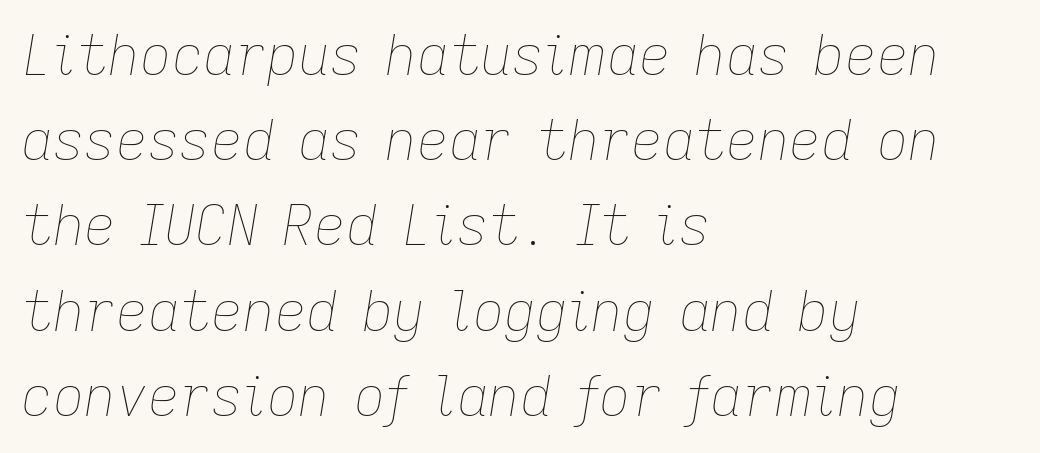
The image shows 55 px thin type, italic (leaning right); set left-aligned, normal line spacing (1.55x), normal letter spacing, not underlined; low stroke contrast and a medium x-height.
